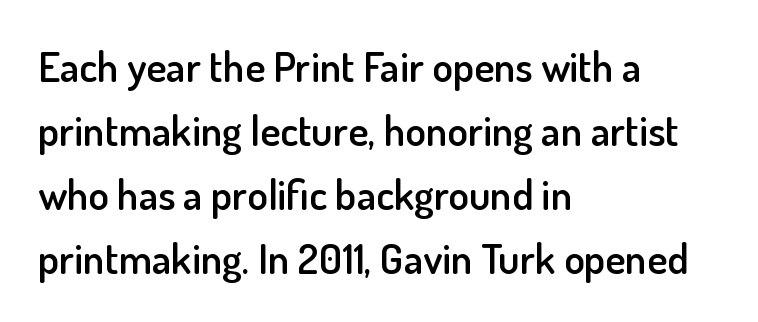
{"serif": "no", "italic": "no", "bold": "semi", "weight": "semibold", "width": "normal", "stroke_contrast": "low", "x_height": "small", "monospaced": "no", "underline": "no", "align": "left", "line_spacing": "normal", "line_spacing_ratio": 1.52, "letter_spacing": "normal", "letter_spacing_em": 0.0, "glyph_px": 42}
